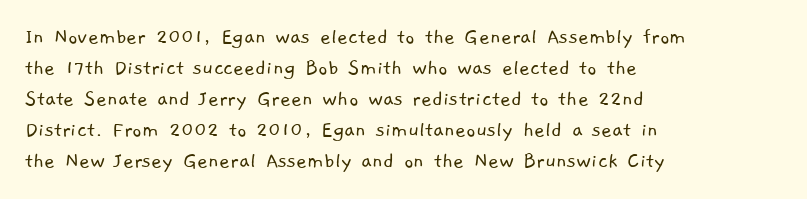
Q: Is the text bold? A: No.
Q: Is the text underlined? A: No.
Q: How is the paragraph aligned? A: Left-aligned.
Q: Is the spacing between letters normal or unusually wide? A: Normal.
Q: Is the spacing between lines tight, normal or loose? A: Normal.
